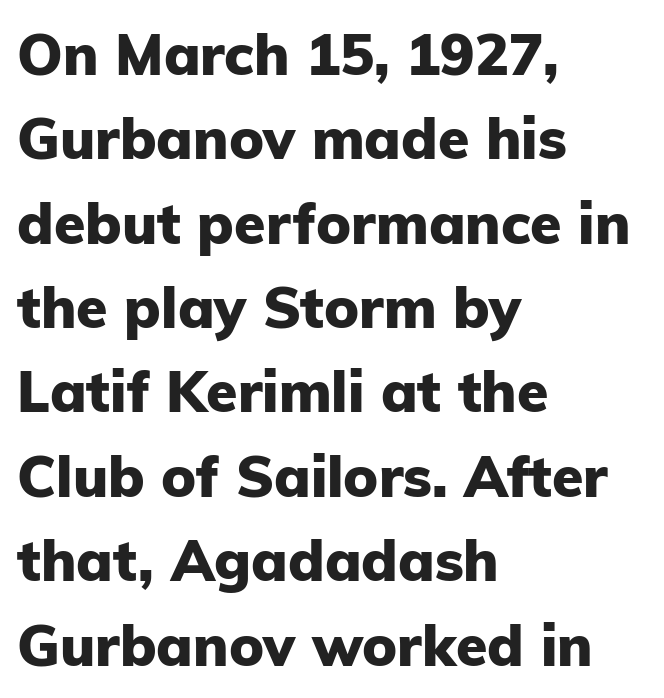
Nobody touched the tracking dial on this one. Glance below the letters and you will spot only blank space. Rendered with straight, roman letterforms. Look at the bottom of the vertical strokes: they stop flat, with no serifs. Note the varied advance widths — an 'i' is clearly narrower than an 'm'.
